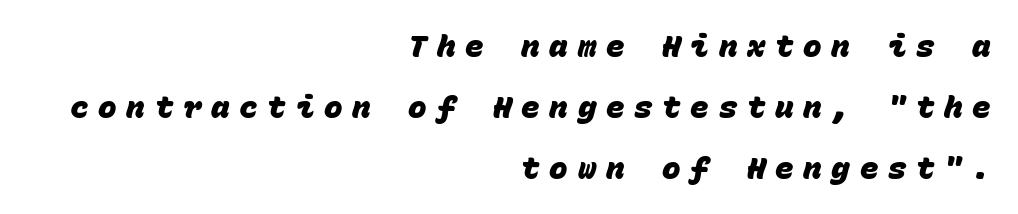
A dark, heavy texture on the line: the type is bold. Beneath every word, the page is bare. Nothing sits at the stroke ends, so this counts as sans-serif. The face used here is monospaced, like something from a code editor. Students, observe: this is what heavily led, spacious text looks like. The tracking jumps out immediately: characters are airy and widely separated.
